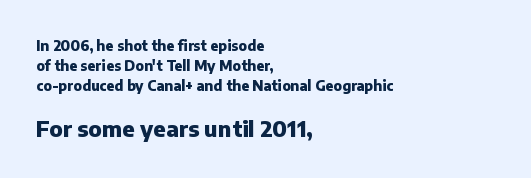
The compositor pushed each line to the left boundary. The type sits square on the baseline with zero lean. The letterforms sit shoulder to shoulder at normal distance. Beneath every word, the page is bare. Weight: bold.
